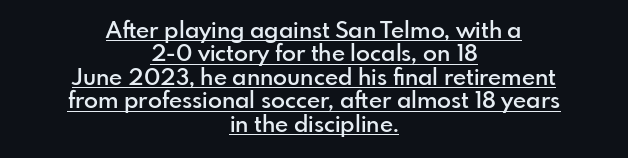
Q: Is the text bold? A: Semi-bold.
Q: Is the text italic (slanted)? A: No, it is upright.
Q: Is the text underlined? A: Yes.
Q: How is the paragraph aligned? A: Centered.
Q: Is the spacing between letters normal or unusually wide? A: Normal.
Q: Is the spacing between lines tight, normal or loose? A: Tight.
